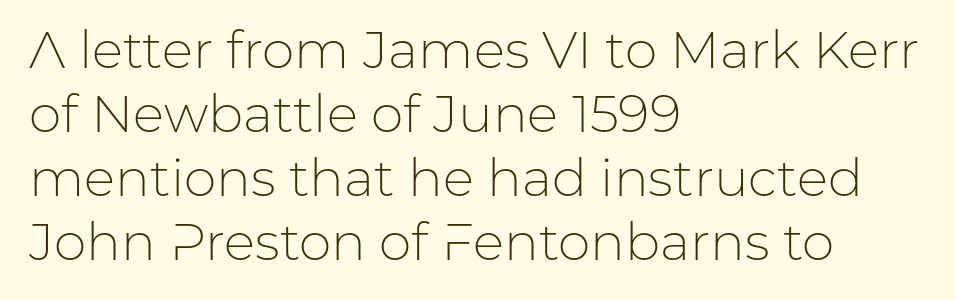
Q: Is the text bold? A: No.
Q: Is the text italic (slanted)? A: No, it is upright.
Q: Is the typeface a serif or a sans-serif typeface? A: Sans-serif.
Q: Is the text underlined? A: No.
Q: How is the paragraph aligned? A: Left-aligned.
Q: Is the spacing between letters normal or unusually wide? A: Normal.
Q: Width (condensed, normal, or wide)? A: Normal.
Q: Stroke contrast? A: Low.
Q: x-height? A: Medium.
Q: Monospaced? A: No.
